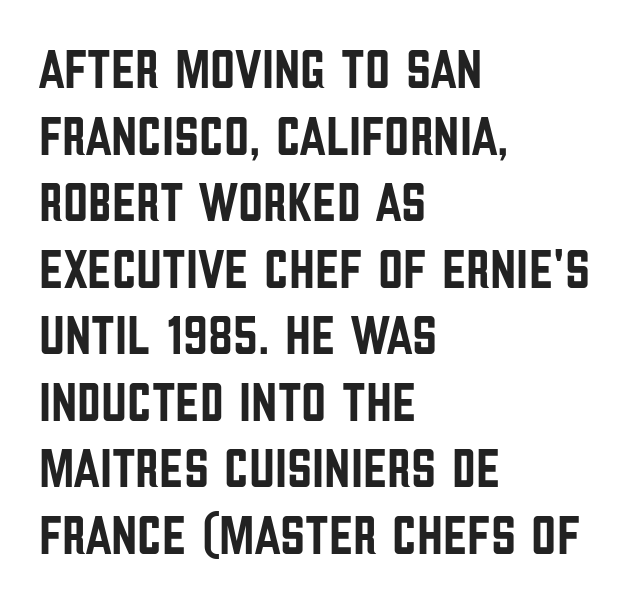
Q: Is the text italic (slanted)? A: No, it is upright.
Q: Is the typeface a serif or a sans-serif typeface? A: Sans-serif.
Q: Is the text underlined? A: No.
Q: How is the paragraph aligned? A: Left-aligned.
Q: Is the spacing between letters normal or unusually wide? A: Normal.
Q: Width (condensed, normal, or wide)? A: Condensed.
Q: Stroke contrast? A: Low.
Q: x-height? A: Large.
Q: Monospaced? A: No.
